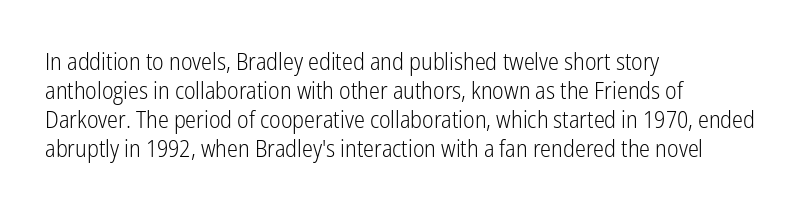
Q: Is the text bold? A: No.
Q: Is the text italic (slanted)? A: No, it is upright.
Q: Is the text underlined? A: No.
Q: How is the paragraph aligned? A: Left-aligned.
Q: Is the spacing between letters normal or unusually wide? A: Normal.
Q: Is the spacing between lines tight, normal or loose? A: Normal.
